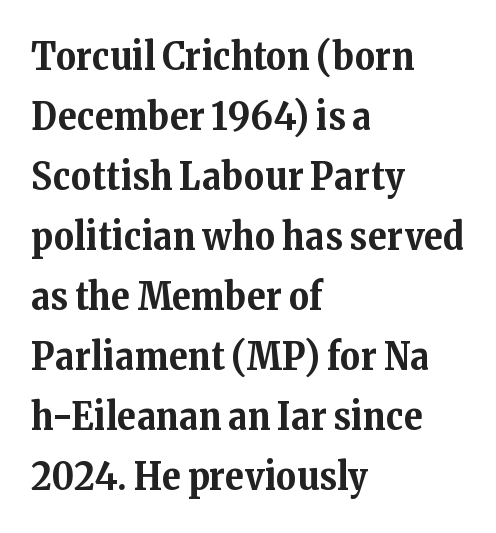
Q: Is the text bold? A: Yes.
Q: Is the text italic (slanted)? A: No, it is upright.
Q: Is the typeface a serif or a sans-serif typeface? A: Serif.
Q: Is the text underlined? A: No.
Q: How is the paragraph aligned? A: Left-aligned.
Q: Is the spacing between letters normal or unusually wide? A: Normal.
Q: Is the spacing between lines tight, normal or loose? A: Normal.
Q: Width (condensed, normal, or wide)? A: Normal.
Q: Stroke contrast? A: Medium.
Q: x-height? A: Medium.
Q: Monospaced? A: No.
